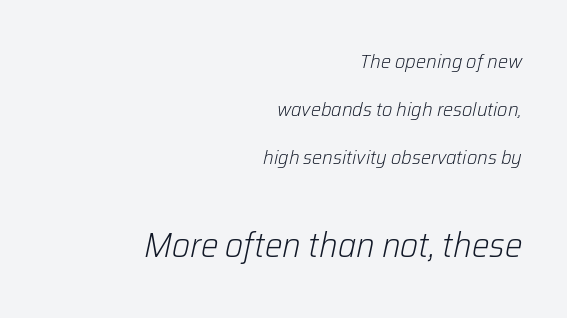
The block of text is sparse from top to bottom, with ample space between rows. The letters sit at their default tracking, neither squeezed nor spread. Weight: regular or lighter. The space beneath each line is pristine and unruled.
